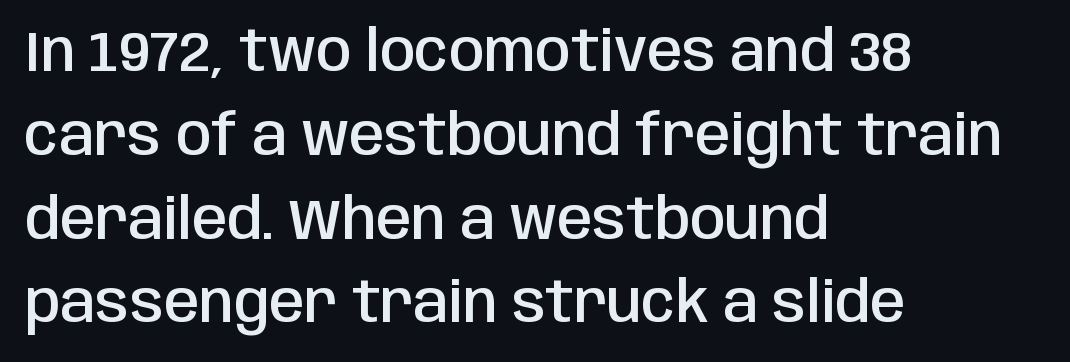
Does the copy run flush right? No — it runs flush left. I'd call this a sans setting — the letters go barefoot. The horizontal fit of the characters is conventional and even. This sample has the flowing, uneven cadence of proportional lettering.
